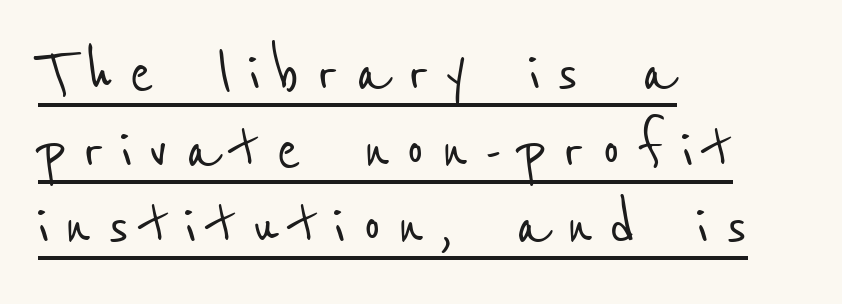
Q: Is the typeface a serif or a sans-serif typeface? A: Sans-serif.
Q: Is the text underlined? A: Yes.
Q: How is the paragraph aligned? A: Left-aligned.
Q: Is the spacing between letters normal or unusually wide? A: Unusually wide.
Q: Is the spacing between lines tight, normal or loose? A: Tight.
Q: Width (condensed, normal, or wide)? A: Condensed.
Q: Stroke contrast? A: Low.
Q: x-height? A: Medium.
Q: Monospaced? A: No.
